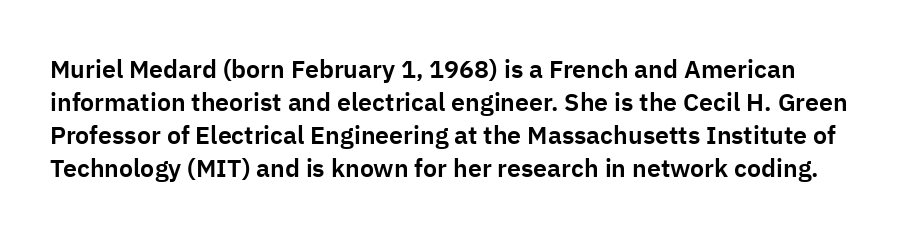
Q: Is the text italic (slanted)? A: No, it is upright.
Q: Is the text underlined? A: No.
Q: Is the spacing between letters normal or unusually wide? A: Normal.
Q: Is the spacing between lines tight, normal or loose? A: Normal.
